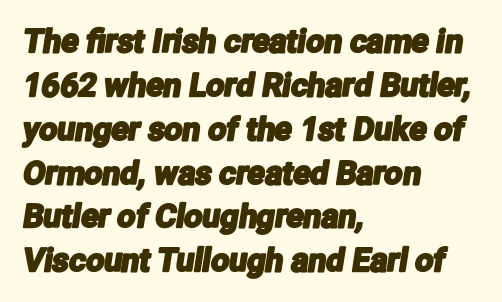
The image shows 32 px condensed sans-serif type; set left-aligned, normal line spacing (1.37x), normal letter spacing, not underlined; low stroke contrast and a medium x-height.
